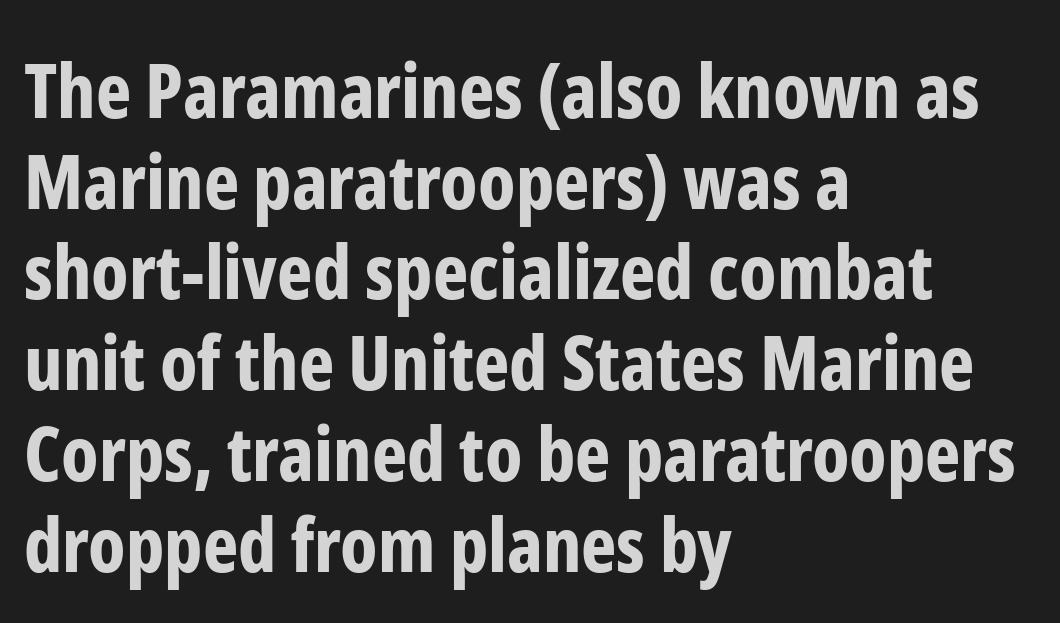
The foot of each line stays bare and open. Heavy, bold letterforms. This sample has the flowing, uneven cadence of proportional lettering. Italic? Not at all — the glyphs are vertical. The line texture is even and compact thanks to regular tracking.
